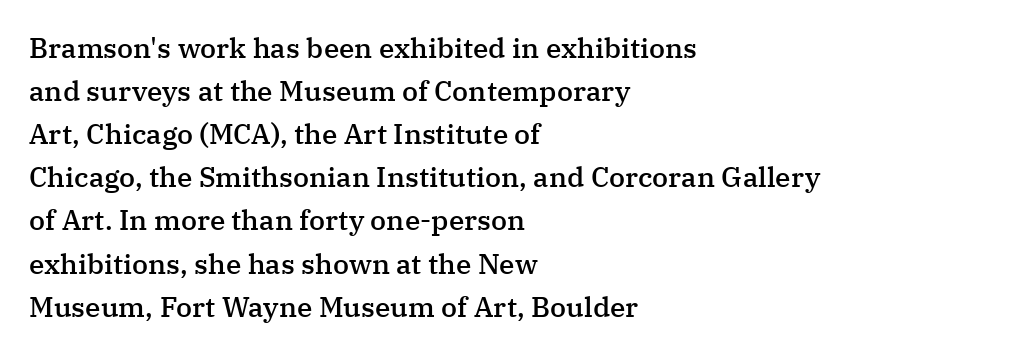
Q: Is the text bold? A: Semi-bold.
Q: Is the text italic (slanted)? A: No, it is upright.
Q: Is the typeface a serif or a sans-serif typeface? A: Serif.
Q: Is the text underlined? A: No.
Q: How is the paragraph aligned? A: Left-aligned.
Q: Is the spacing between letters normal or unusually wide? A: Normal.
Q: Is the spacing between lines tight, normal or loose? A: Normal.
Q: Width (condensed, normal, or wide)? A: Normal.
Q: Stroke contrast? A: Medium.
Q: x-height? A: Medium.
Q: Monospaced? A: No.
